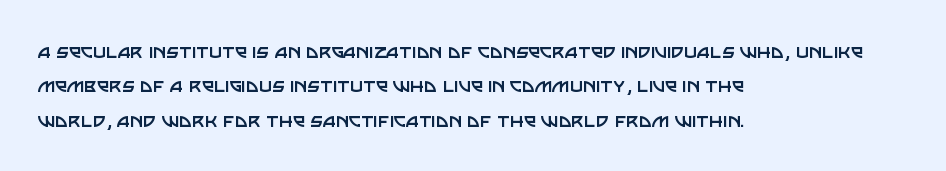
{"italic": "no", "bold": "no", "underline": "no", "align": "left", "line_spacing": "normal", "line_spacing_ratio": 1.56, "letter_spacing": "normal", "letter_spacing_em": 0.0, "glyph_px": 22}
